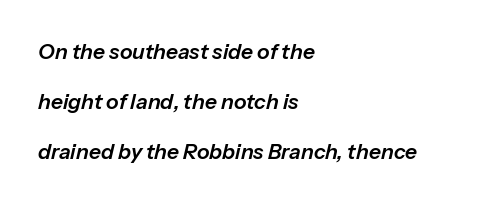
The image shows 21 px text type, italic (leaning right); set left-aligned, loose line spacing (2.39x), normal letter spacing, not underlined.
